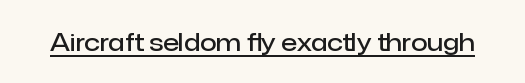
Designer's note — italics off, roman on. The horizontal fit of the characters is conventional and even. Is there an underline? Yes — a line sits under the letters. The characters look somewhat weighty, a semibold short of true bold.
